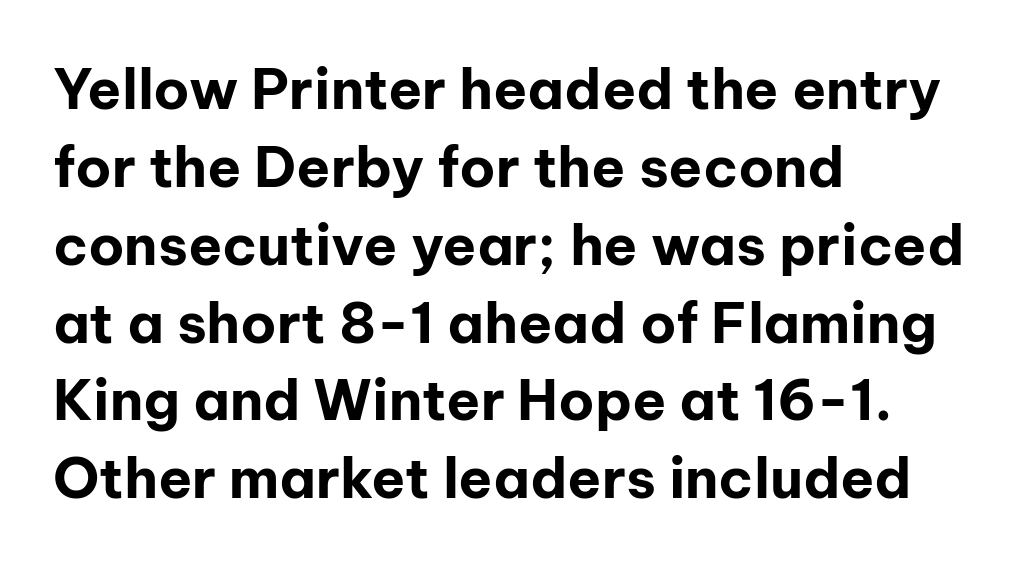
Q: Is the text bold? A: Yes.
Q: Is the text italic (slanted)? A: No, it is upright.
Q: Is the typeface a serif or a sans-serif typeface? A: Sans-serif.
Q: Is the text underlined? A: No.
Q: How is the paragraph aligned? A: Left-aligned.
Q: Is the spacing between letters normal or unusually wide? A: Normal.
Q: Is the spacing between lines tight, normal or loose? A: Normal.
Q: Width (condensed, normal, or wide)? A: Normal.
Q: Stroke contrast? A: Low.
Q: x-height? A: Medium.
Q: Monospaced? A: No.
